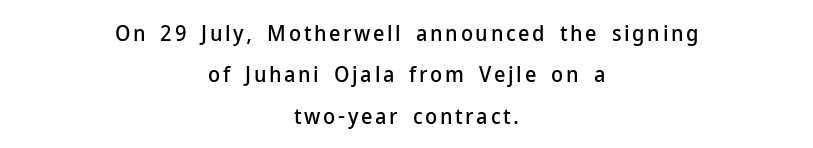
The image shows 22 px text type, upright; set centered, line spacing 1.88x, not underlined.
